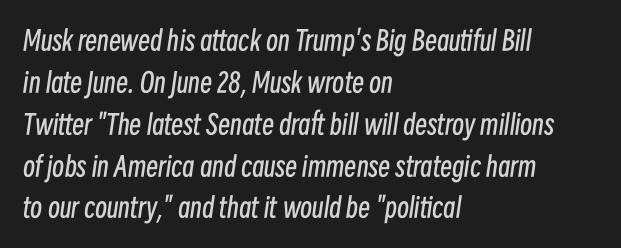
Q: Is the text bold? A: No.
Q: Is the text italic (slanted)? A: Yes, it leans right by about 8 degrees.
Q: Is the text underlined? A: No.
Q: How is the paragraph aligned? A: Left-aligned.
Q: Is the spacing between letters normal or unusually wide? A: Normal.
Q: Is the spacing between lines tight, normal or loose? A: Normal.
